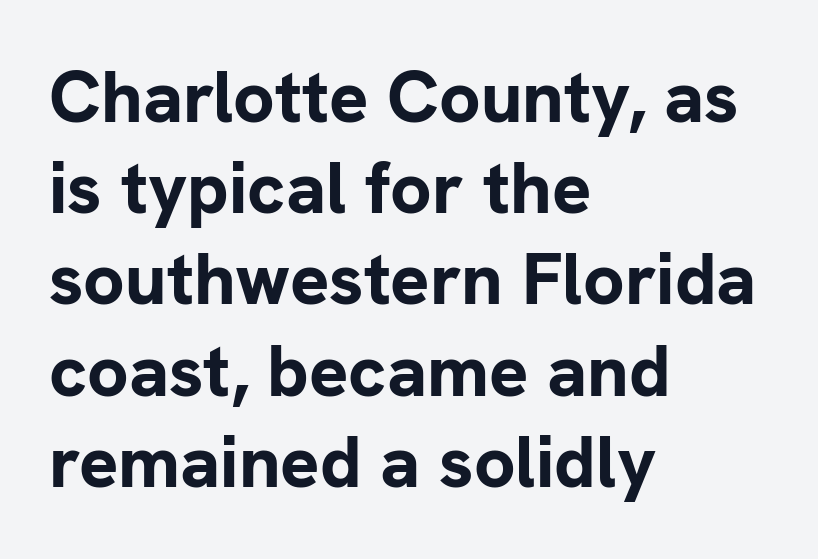
{"serif": "no", "italic": "no", "bold": "yes", "weight": "bold", "width": "normal", "stroke_contrast": "low", "x_height": "medium", "monospaced": "no", "underline": "no", "align": "left", "line_spacing": "normal", "line_spacing_ratio": 1.25, "letter_spacing": "normal", "letter_spacing_em": 0.0, "glyph_px": 73}
